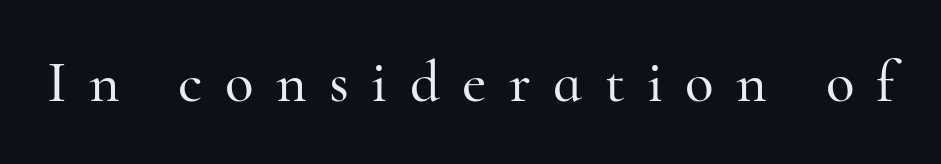
The image shows 59 px serif type, upright; set unusually wide letter spacing (+0.38 em), not underlined; high stroke contrast and a small x-height.
